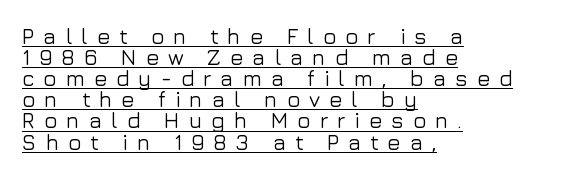
One-word summary of the alignment: left. You can see a thin bar hugging the bottom of the glyphs. Vertically, the passage feels compressed, each row crowding the next. There is plenty of visible air inserted between adjacent glyphs. The lettering stays uniformly vertical, giving the passage a roman look.
